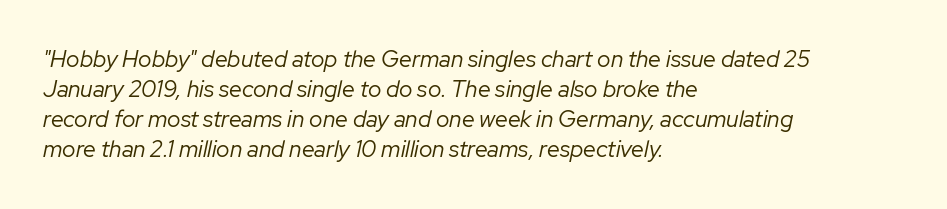
The image shows 23 px text type, italic (leaning right); set left-aligned, normal line spacing (1.31x), normal letter spacing, not underlined.
